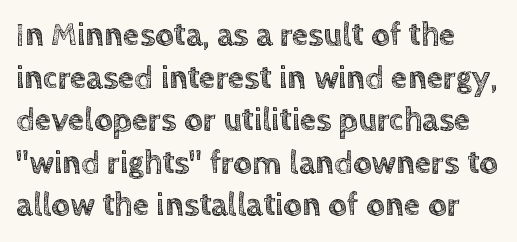
The letters stand upright; this is a roman face. Words float on clear page, feet unadorned. Letter spacing: default. Looks like regular typesetting: each glyph gets only the width it needs. Successive baselines arrive at the customary interval.
